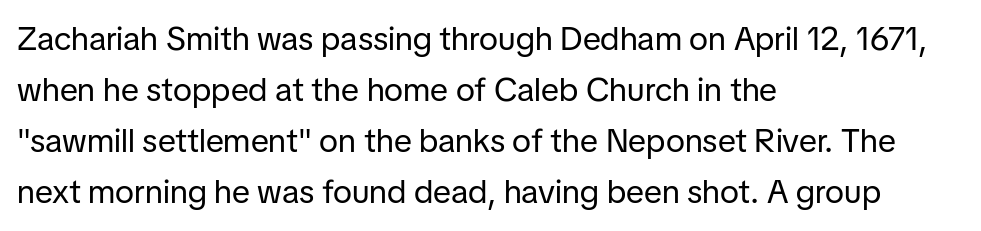
Q: Is the text bold? A: No.
Q: Is the text italic (slanted)? A: No, it is upright.
Q: Is the typeface a serif or a sans-serif typeface? A: Sans-serif.
Q: Is the text underlined? A: No.
Q: How is the paragraph aligned? A: Left-aligned.
Q: Is the spacing between letters normal or unusually wide? A: Normal.
Q: Is the spacing between lines tight, normal or loose? A: Normal.
Q: Width (condensed, normal, or wide)? A: Normal.
Q: Stroke contrast? A: Low.
Q: x-height? A: Medium.
Q: Monospaced? A: No.
